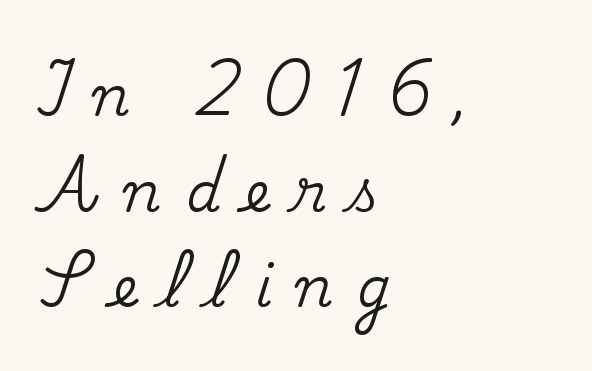
These lines have a slow, spaced-out rhythm from letter to letter. These lines are set flush left with a ragged right edge. Each letter keeps its own natural width here, so spacing adapts to shape. Words float on clear page, feet unadorned. Font category for this specimen: serif.
